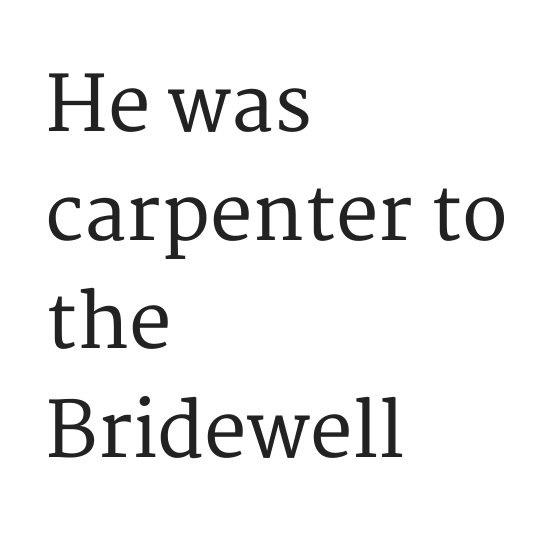
Q: Is the text italic (slanted)? A: No, it is upright.
Q: Is the typeface a serif or a sans-serif typeface? A: Serif.
Q: Is the text underlined? A: No.
Q: How is the paragraph aligned? A: Left-aligned.
Q: Is the spacing between letters normal or unusually wide? A: Normal.
Q: Is the spacing between lines tight, normal or loose? A: Normal.
Q: Width (condensed, normal, or wide)? A: Normal.
Q: Stroke contrast? A: Medium.
Q: x-height? A: Medium.
Q: Monospaced? A: No.
